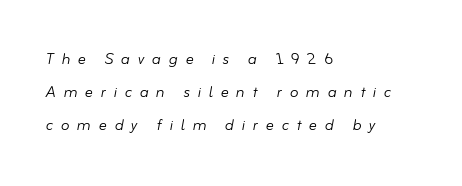
Q: Is the text bold? A: No.
Q: Is the text italic (slanted)? A: Yes, it leans right by about 10 degrees.
Q: Is the text underlined? A: No.
Q: How is the paragraph aligned? A: Left-aligned.
Q: Is the spacing between letters normal or unusually wide? A: Unusually wide.
Q: Is the spacing between lines tight, normal or loose? A: Normal.
